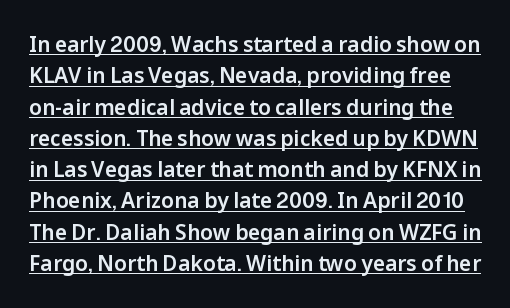
Q: Is the text italic (slanted)? A: No, it is upright.
Q: Is the text underlined? A: Yes.
Q: Is the spacing between letters normal or unusually wide? A: Normal.
Q: Is the spacing between lines tight, normal or loose? A: Normal.
